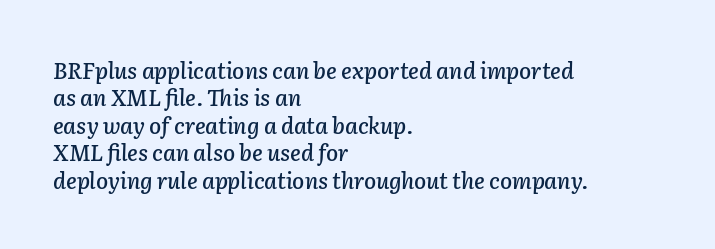
The image shows 22 px text type, italic (leaning right); set left-aligned, normal line spacing (1.25x), normal letter spacing, not underlined.
